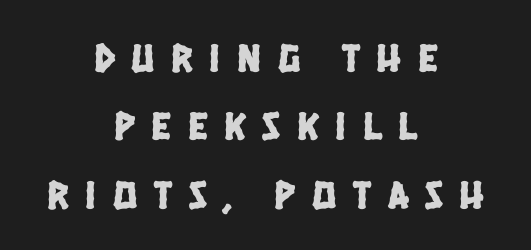
{"serif": "no", "width": "condensed", "stroke_contrast": "low", "x_height": "large", "monospaced": "no", "underline": "no", "align": "center", "line_spacing_ratio": 1.71, "letter_spacing": "wide", "letter_spacing_em": 0.42, "glyph_px": 40}
